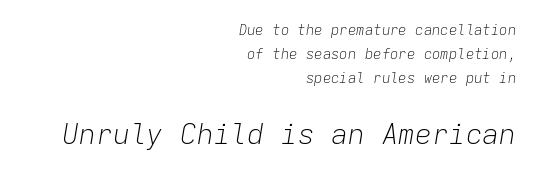
{"italic": "yes", "lean": "right", "slant_degrees": 9, "bold": "no", "weight": "light", "width": "normal", "stroke_contrast": "low", "x_height": "medium", "monospaced": "yes", "underline": "no", "align": "right", "line_spacing_ratio": 1.73, "letter_spacing": "normal", "letter_spacing_em": 0.0, "larger_block": "second", "size_ratio": 2.0, "glyph_px": 28}
